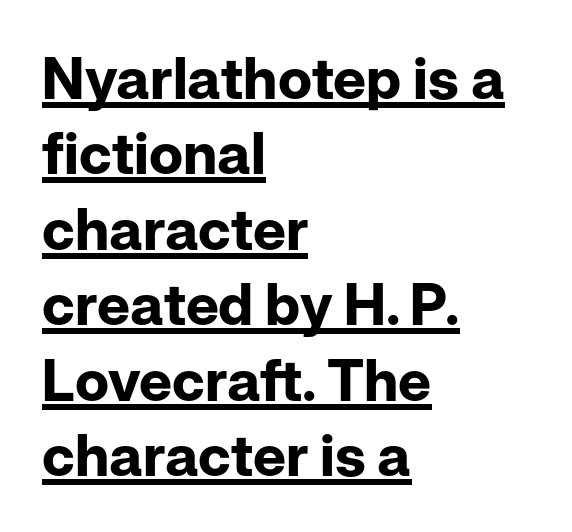
Students, observe the line beneath the letters — that is underlining. Caption: bold face, heavy strokes. The rows are spaced the way most documents space them. Think of a printed novel: that variable character pitch is what you see here.
